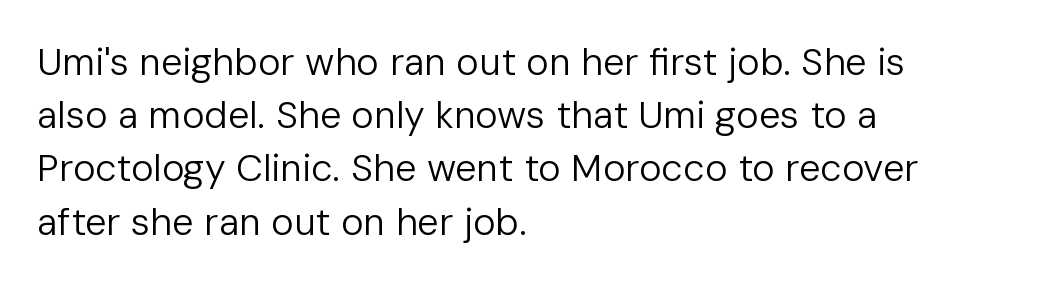
{"serif": "no", "italic": "no", "bold": "no", "weight": "regular", "width": "normal", "stroke_contrast": "low", "x_height": "medium", "monospaced": "no", "underline": "no", "align": "left", "line_spacing": "normal", "line_spacing_ratio": 1.4, "letter_spacing": "normal", "letter_spacing_em": 0.0, "glyph_px": 38}
